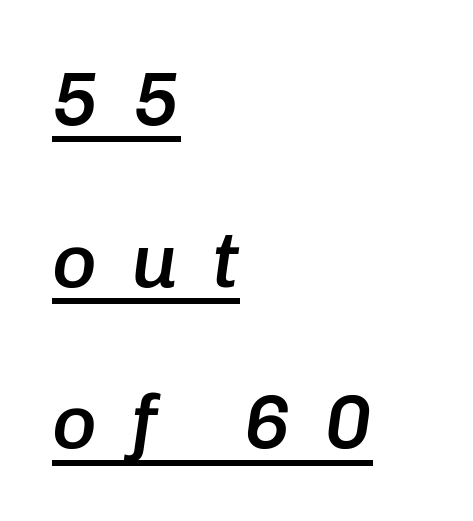
The image shows 77 px semibold type, italic (leaning right); set left-aligned, loose line spacing (2.1x), unusually wide letter spacing (+0.44 em), underlined; low stroke contrast and a medium x-height.
